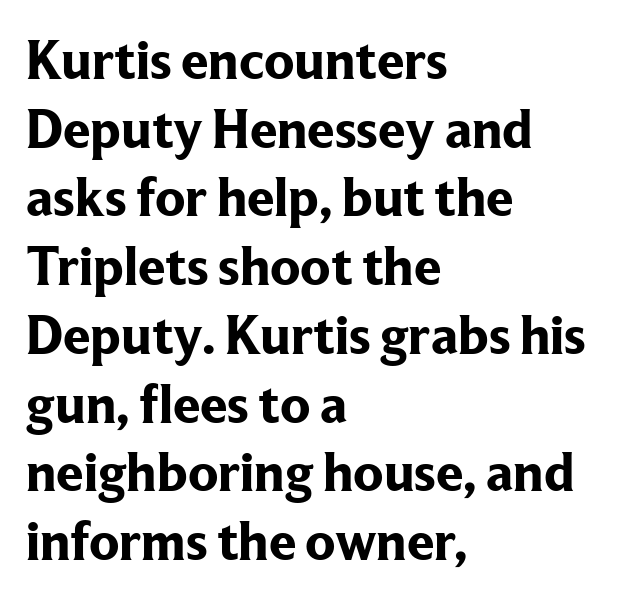
Classification — serif. Whoever set this chose a conventional vertical rhythm. Look at the stroke-to-counter ratio: heavy, a bold. If you drew a ruler down the left edge, every line would touch it. The letterforms sit shoulder to shoulder at normal distance. Lines of text with bare space underneath.
